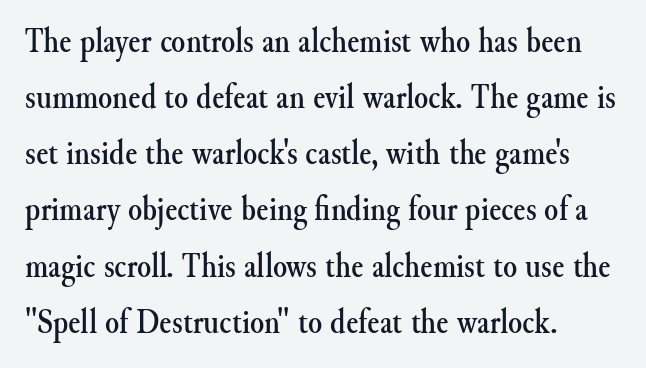
The image shows 36 px serif type, upright; set left-aligned, normal line spacing (1.56x), normal letter spacing, not underlined; medium stroke contrast and a small x-height.
